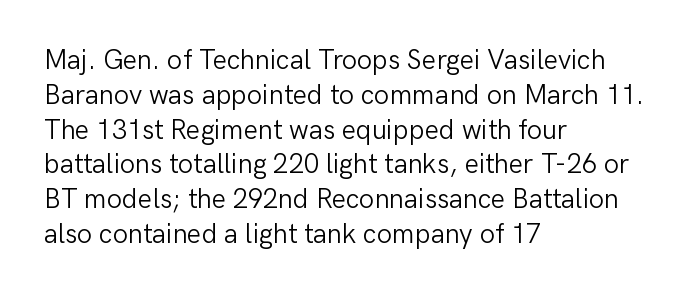
This sample keeps an unexceptional amount of space between lines. Characters remain perfectly vertical along every line. The gap between lines stays unmarked. Is this a heavy cut? Hardly; it is regular or lighter.
